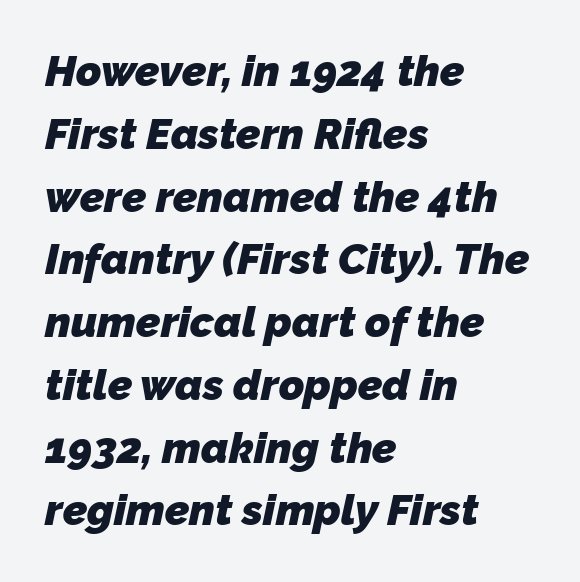
Q: Is the text bold? A: Yes.
Q: Is the typeface a serif or a sans-serif typeface? A: Sans-serif.
Q: Is the text underlined? A: No.
Q: How is the paragraph aligned? A: Left-aligned.
Q: Is the spacing between letters normal or unusually wide? A: Normal.
Q: Is the spacing between lines tight, normal or loose? A: Normal.
Q: Width (condensed, normal, or wide)? A: Normal.
Q: Stroke contrast? A: Low.
Q: x-height? A: Medium.
Q: Monospaced? A: No.
